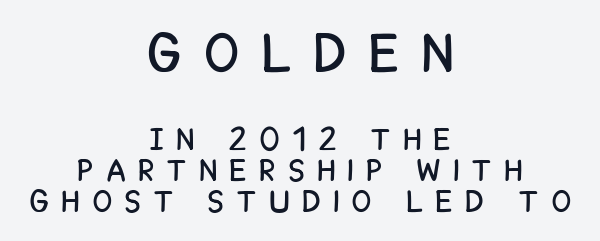
Q: Is the text italic (slanted)? A: No, it is upright.
Q: Is the typeface a serif or a sans-serif typeface? A: Sans-serif.
Q: Is the text underlined? A: No.
Q: How is the paragraph aligned? A: Centered.
Q: Is the spacing between letters normal or unusually wide? A: Unusually wide.
Q: Is the spacing between lines tight, normal or loose? A: Tight.
Q: Which block of text is set in a larger size, the first (top) or the second (bottom)? A: The first (top) one.
Q: Width (condensed, normal, or wide)? A: Condensed.
Q: Stroke contrast? A: Low.
Q: x-height? A: Large.
Q: Monospaced? A: No.
